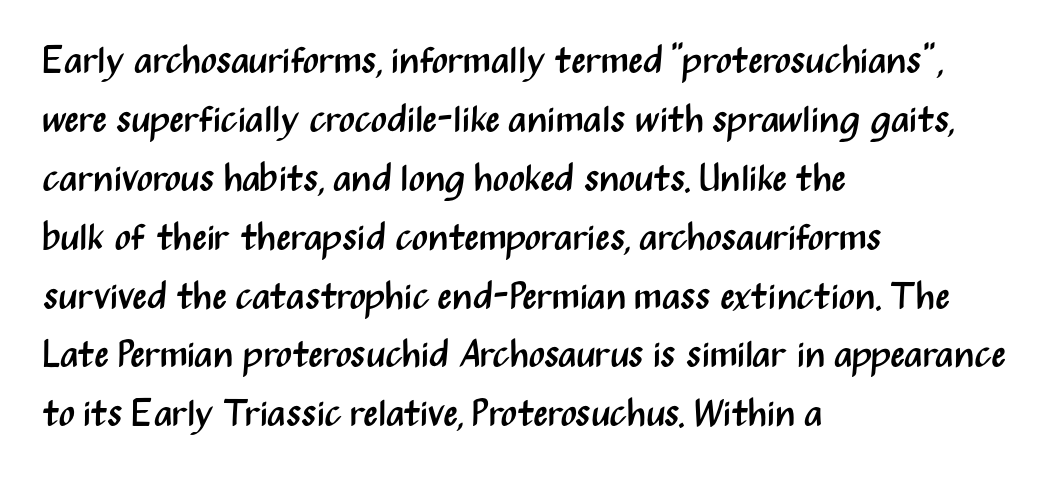
Q: Is the text bold? A: No.
Q: Is the text italic (slanted)? A: No, it is upright.
Q: Is the typeface a serif or a sans-serif typeface? A: Sans-serif.
Q: Is the text underlined? A: No.
Q: How is the paragraph aligned? A: Left-aligned.
Q: Is the spacing between letters normal or unusually wide? A: Normal.
Q: Is the spacing between lines tight, normal or loose? A: Normal.
Q: Width (condensed, normal, or wide)? A: Condensed.
Q: Stroke contrast? A: Medium.
Q: x-height? A: Medium.
Q: Monospaced? A: No.
